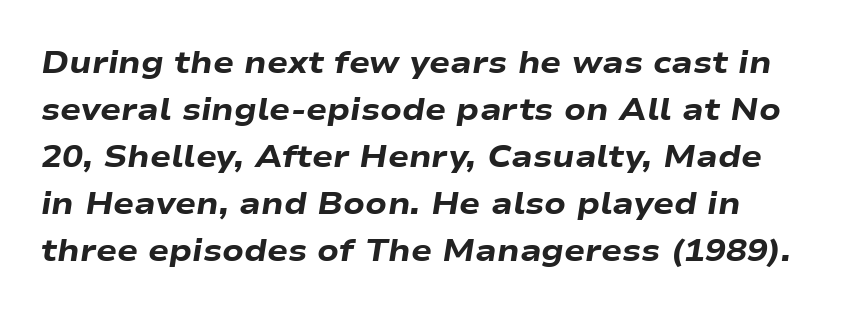
Is this a fixed-width face? No — the glyphs have proportional, varying widths. You could call the tracking neutral — neither tight nor loose. These lines were composed using italics. The line-height multiplier appears to be the usual default. Type without underlining. The font is running at its bold setting.
